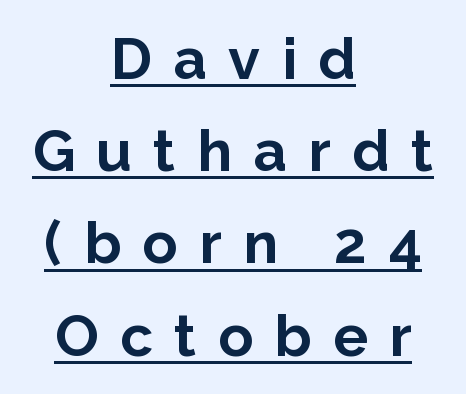
Font category for this specimen: sans-serif. Quick note: underline on. The block of text has a typical density, with ordinary space between rows. Notice how the passage keeps no hard edge, just a central spine.
